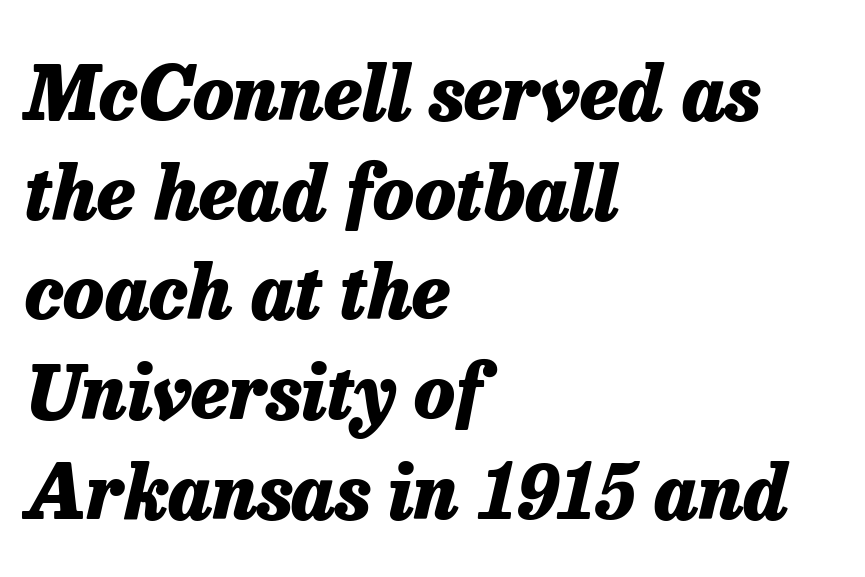
Each letter keeps its own natural width here, so spacing adapts to shape. This sample keeps an unexceptional amount of space between lines. The rendering applies a slant to the glyphs. Characters follow at the spacing the type designer built in. Each row of text sits above clean, open space. Strokes here are thick enough to call this a true bold.
